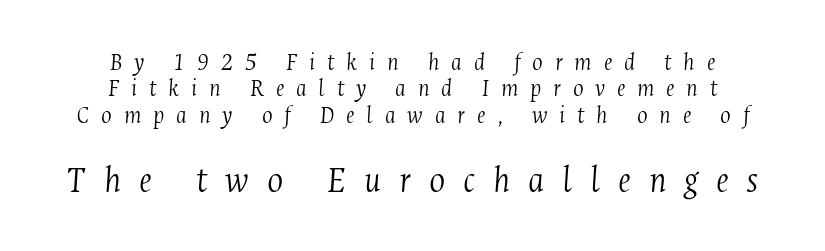
The image shows 38 px light, condensed serif type, italic (leaning right); set centered, tight line spacing (1.06x), unusually wide letter spacing (+0.47 em), not underlined; the second (bottom) block is 1.52x larger; medium stroke contrast and a medium x-height.
